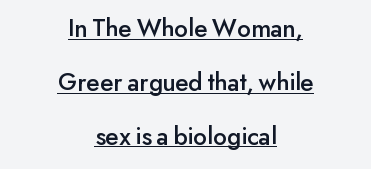
Q: Is the text italic (slanted)? A: No, it is upright.
Q: Is the text underlined? A: Yes.
Q: How is the paragraph aligned? A: Centered.
Q: Is the spacing between letters normal or unusually wide? A: Normal.
Q: Is the spacing between lines tight, normal or loose? A: Loose.
